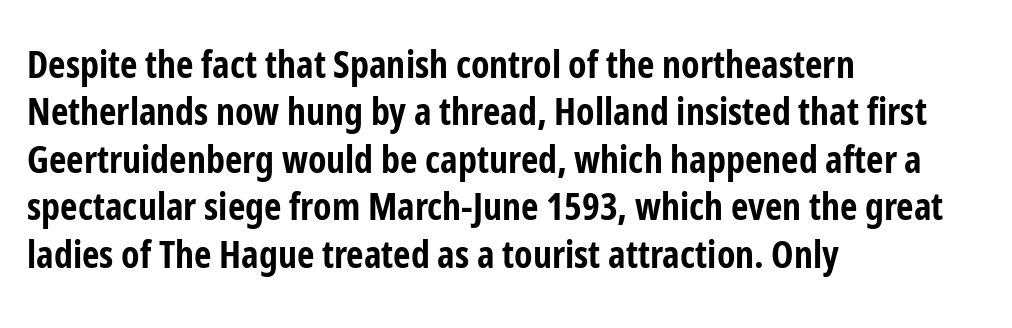
Q: Is the text bold? A: Yes.
Q: Is the text italic (slanted)? A: No, it is upright.
Q: Is the typeface a serif or a sans-serif typeface? A: Sans-serif.
Q: Is the text underlined? A: No.
Q: How is the paragraph aligned? A: Left-aligned.
Q: Is the spacing between letters normal or unusually wide? A: Normal.
Q: Is the spacing between lines tight, normal or loose? A: Normal.
Q: Width (condensed, normal, or wide)? A: Condensed.
Q: Stroke contrast? A: Low.
Q: x-height? A: Medium.
Q: Monospaced? A: No.
